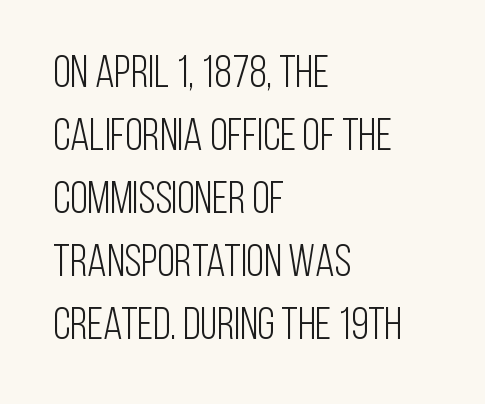
{"serif": "no", "italic": "no", "bold": "no", "weight": "light", "width": "condensed", "stroke_contrast": "low", "x_height": "large", "monospaced": "no", "underline": "no", "align": "left", "line_spacing": "normal", "line_spacing_ratio": 1.4, "letter_spacing": "normal", "letter_spacing_em": 0.0, "glyph_px": 45}
